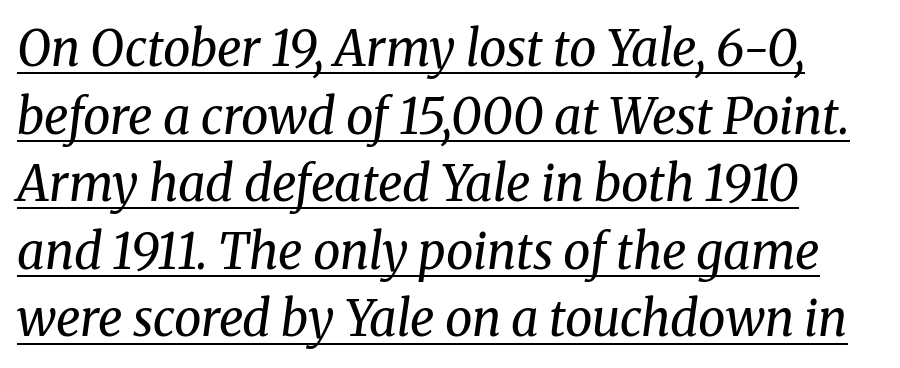
The image shows 49 px regular-weight serif type, italic (leaning right); set normal line spacing (1.38x), normal letter spacing, underlined; medium stroke contrast and a medium x-height.
